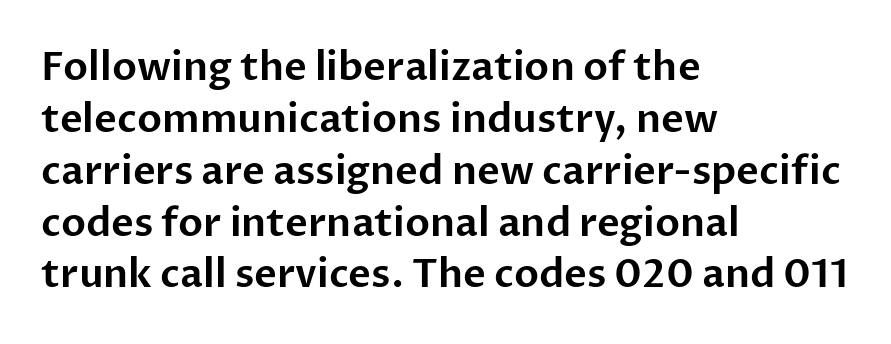
Q: Is the text italic (slanted)? A: No, it is upright.
Q: Is the typeface a serif or a sans-serif typeface? A: Sans-serif.
Q: Is the text underlined? A: No.
Q: How is the paragraph aligned? A: Left-aligned.
Q: Is the spacing between letters normal or unusually wide? A: Normal.
Q: Is the spacing between lines tight, normal or loose? A: Normal.
Q: Width (condensed, normal, or wide)? A: Normal.
Q: Stroke contrast? A: Low.
Q: x-height? A: Medium.
Q: Monospaced? A: No.
